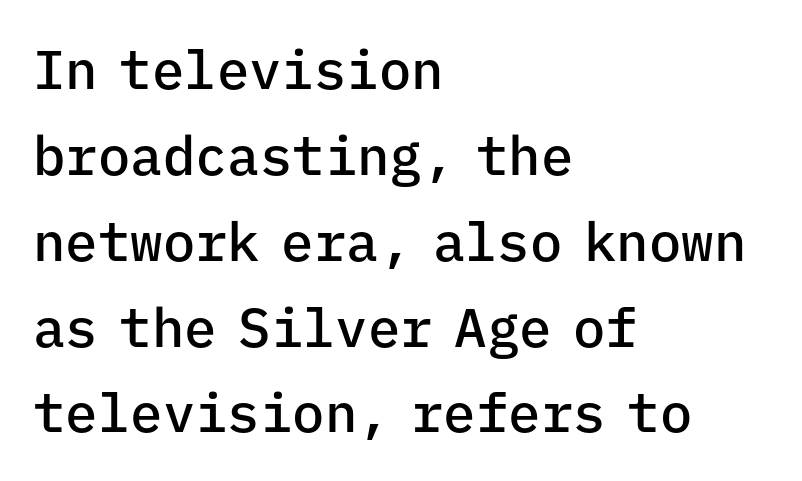
The image shows 54 px semibold sans-serif type, upright, monospaced; set left-aligned, normal line spacing (1.59x), normal letter spacing, not underlined; low stroke contrast and a medium x-height.
